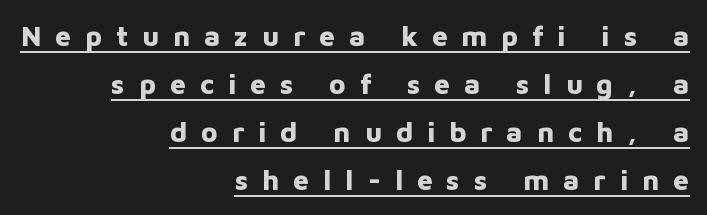
Italic? Not at all — the glyphs are vertical. The lines are quadded right. Varying glyph widths throughout — classic text-font behaviour. Like a heading marked for emphasis, these lines bear an underscore. Each word looks stretched out because of the extra space between its letters. Observe the absence of serifs on each vertical stroke in this sample.
